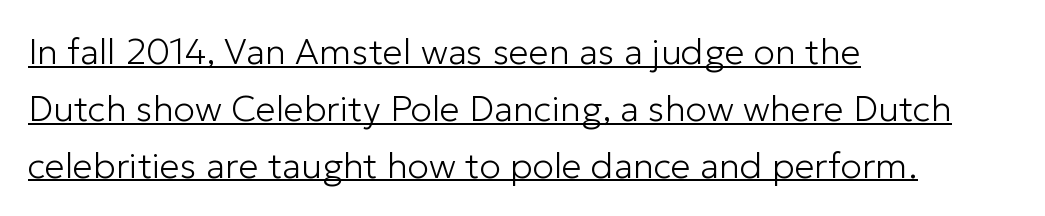
Q: Is the text bold? A: No.
Q: Is the text italic (slanted)? A: No, it is upright.
Q: Is the typeface a serif or a sans-serif typeface? A: Sans-serif.
Q: Is the text underlined? A: Yes.
Q: How is the paragraph aligned? A: Left-aligned.
Q: Is the spacing between letters normal or unusually wide? A: Normal.
Q: Is the spacing between lines tight, normal or loose? A: Normal.
Q: Width (condensed, normal, or wide)? A: Normal.
Q: Stroke contrast? A: Low.
Q: x-height? A: Medium.
Q: Monospaced? A: No.
